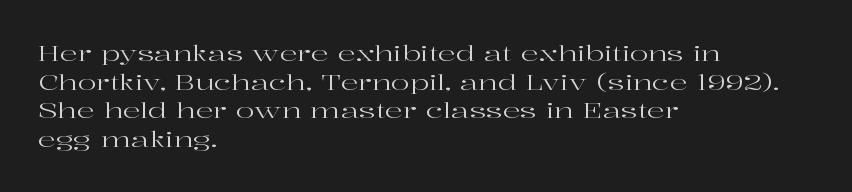
The image shows 22 px text type, upright; set left-aligned, normal line spacing (1.3x), normal letter spacing, not underlined.
